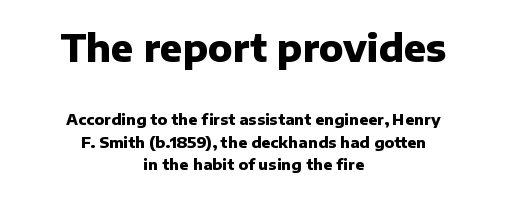
{"serif": "no", "italic": "no", "bold": "yes", "weight": "heavy", "width": "normal", "stroke_contrast": "low", "x_height": "medium", "monospaced": "no", "underline": "no", "align": "center", "line_spacing": "normal", "line_spacing_ratio": 1.52, "letter_spacing": "normal", "letter_spacing_em": 0.0, "larger_block": "first", "size_ratio": 2.47, "glyph_px": 37}
